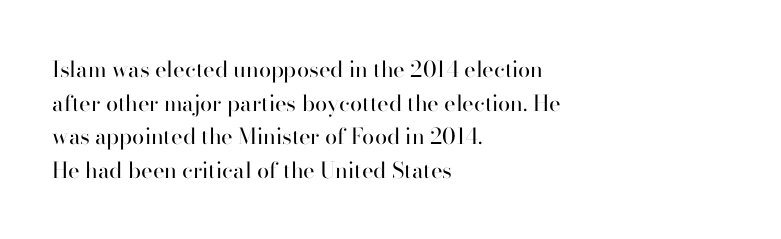
Q: Is the text bold? A: No.
Q: Is the text italic (slanted)? A: No, it is upright.
Q: Is the text underlined? A: No.
Q: How is the paragraph aligned? A: Left-aligned.
Q: Is the spacing between letters normal or unusually wide? A: Normal.
Q: Is the spacing between lines tight, normal or loose? A: Normal.
